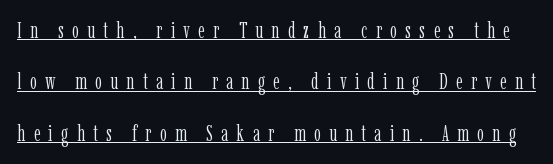
Honestly, the letter spacing is so wide it's the main thing you notice. Underline: present. Is this a heavy cut? Hardly; it is regular or lighter. Leading is clearly above the norm, producing a sparse column.
